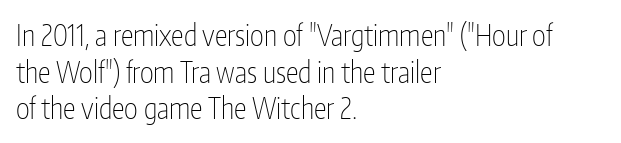
The image shows 29 px thin, condensed sans-serif type, upright; set left-aligned, normal line spacing (1.26x), normal letter spacing, not underlined; low stroke contrast and a medium x-height.
